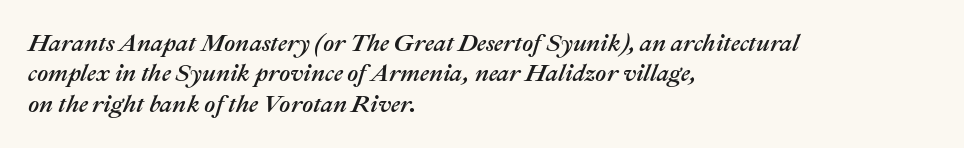
A typesetter would call this zero additional tracking. The passage is arranged the way most books set body copy — flush left. Students, observe: this is what conventionally led text looks like. Anything drawn beneath the words? Only blank space. The passage shown leans; its letterforms are oblique.
